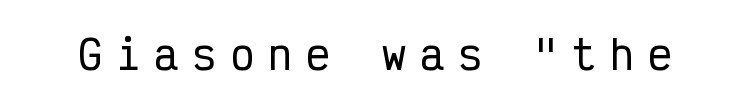
If you drew a line through each stem, it would be perfectly vertical. The horizontal fit of the characters is loose and conspicuously gappy. The type family on display is of the sans-serif kind. The gap between lines stays unmarked. Monospaced: the letters line up in strict vertical columns.
